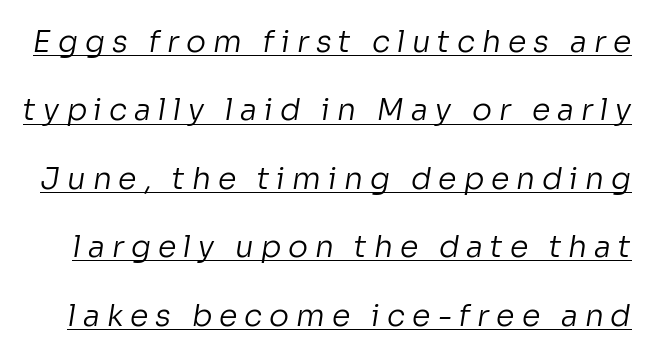
Q: Is the text bold? A: No.
Q: Is the typeface a serif or a sans-serif typeface? A: Sans-serif.
Q: Is the text underlined? A: Yes.
Q: Is the spacing between letters normal or unusually wide? A: Unusually wide.
Q: Is the spacing between lines tight, normal or loose? A: Loose.
Q: Width (condensed, normal, or wide)? A: Normal.
Q: Stroke contrast? A: Low.
Q: x-height? A: Medium.
Q: Monospaced? A: No.
